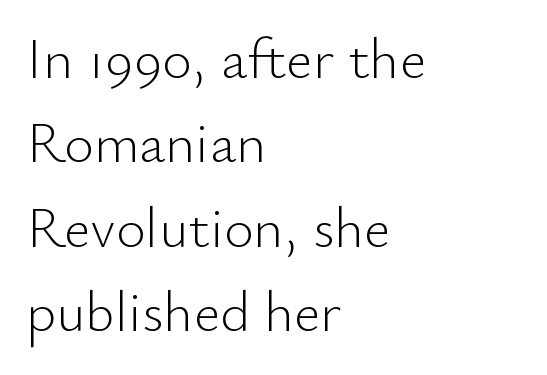
Q: Is the text bold? A: No.
Q: Is the text italic (slanted)? A: No, it is upright.
Q: Is the typeface a serif or a sans-serif typeface? A: Sans-serif.
Q: Is the text underlined? A: No.
Q: How is the paragraph aligned? A: Left-aligned.
Q: Is the spacing between letters normal or unusually wide? A: Normal.
Q: Is the spacing between lines tight, normal or loose? A: Normal.
Q: Width (condensed, normal, or wide)? A: Normal.
Q: Stroke contrast? A: Low.
Q: x-height? A: Small.
Q: Monospaced? A: No.
